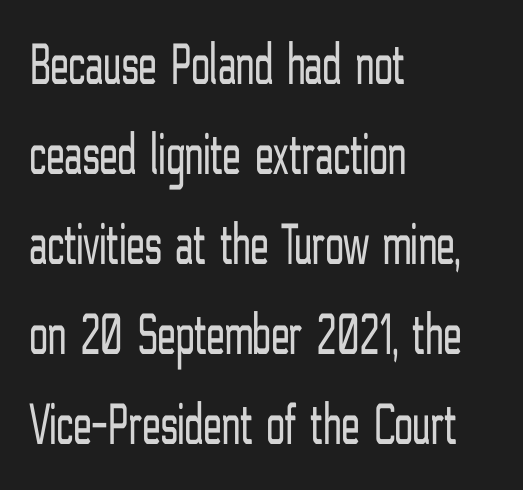
{"serif": "no", "italic": "no", "bold": "no", "weight": "light", "width": "condensed", "stroke_contrast": "low", "x_height": "medium", "monospaced": "no", "underline": "no", "align": "left", "line_spacing": "normal", "line_spacing_ratio": 1.5, "letter_spacing": "normal", "letter_spacing_em": 0.0, "glyph_px": 60}
